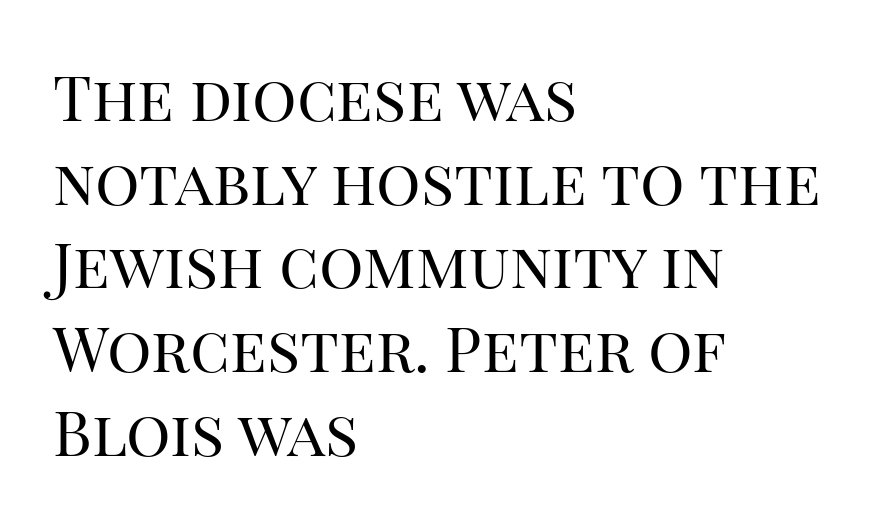
The image shows 62 px regular-weight serif type, upright; set left-aligned, normal line spacing (1.35x), normal letter spacing, not underlined; high stroke contrast and a large x-height.
